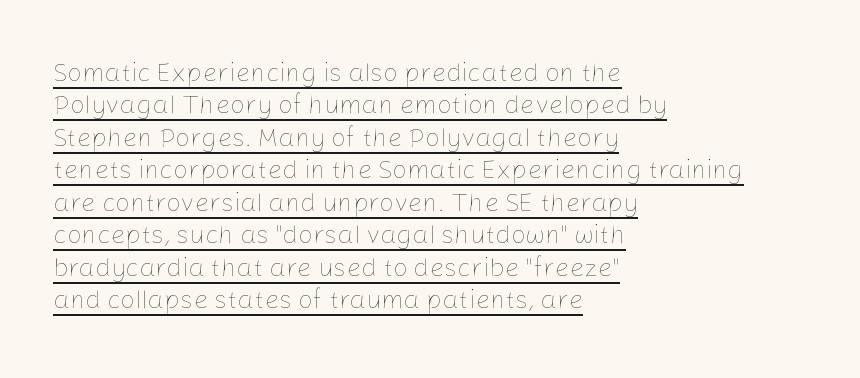
{"italic": "no", "bold": "no", "underline": "yes", "align": "left", "line_spacing": "normal", "line_spacing_ratio": 1.25, "letter_spacing": "normal", "letter_spacing_em": 0.0, "glyph_px": 26}
